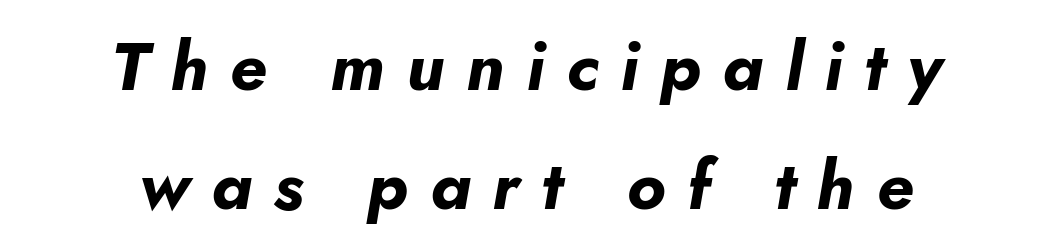
The image shows 68 px bold type, italic (leaning right); set centered, line spacing 1.75x, unusually wide letter spacing (+0.32 em), not underlined; low stroke contrast and a small x-height.
